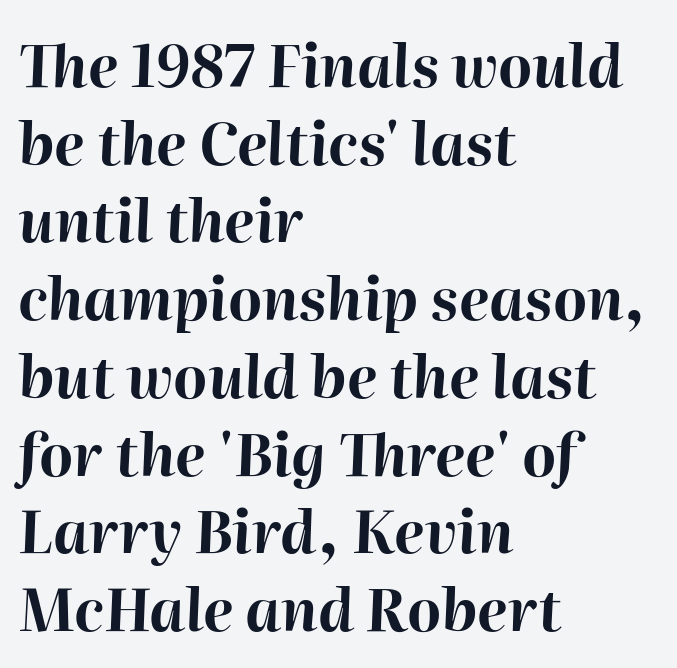
Q: Is the text bold? A: Yes.
Q: Is the text italic (slanted)? A: Yes, it leans right by about 2 degrees.
Q: Is the text underlined? A: No.
Q: How is the paragraph aligned? A: Left-aligned.
Q: Is the spacing between letters normal or unusually wide? A: Normal.
Q: Is the spacing between lines tight, normal or loose? A: Normal.
Q: Width (condensed, normal, or wide)? A: Normal.
Q: Stroke contrast? A: High.
Q: x-height? A: Medium.
Q: Monospaced? A: No.
